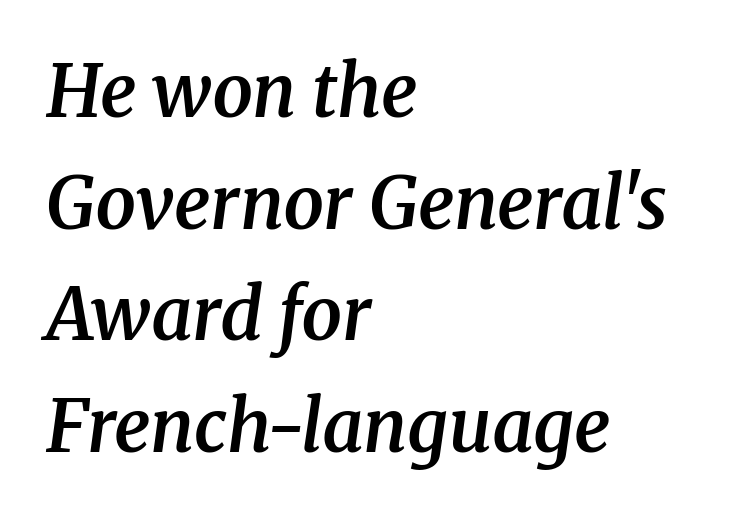
Compared with a centered layout, this one pins lines to the left instead. Has an underline been added? It has not. The rendering applies a slant to the glyphs. Varying glyph widths throughout — classic text-font behaviour. The rendering uses a moderate line-height, typical for paragraphs. Typographic density is moderately raised because the face is semibold.
